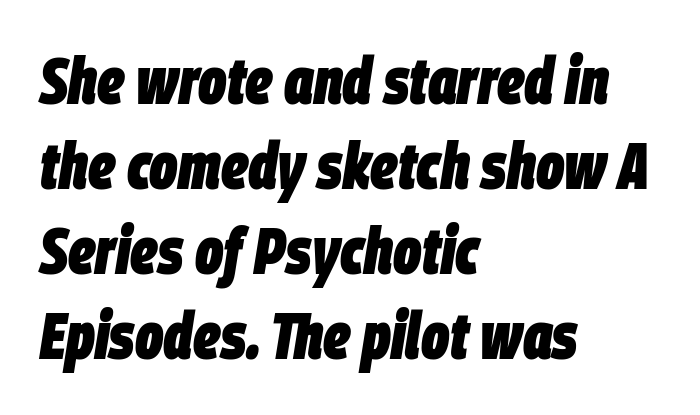
Interline gaps are of average width in this sample. The rendering keeps characters at their native spacing. The typesetting leans heavy: a genuine bold. Note the varied advance widths — an 'i' is clearly narrower than an 'm'. Rendered with sloped, italic letterforms.
